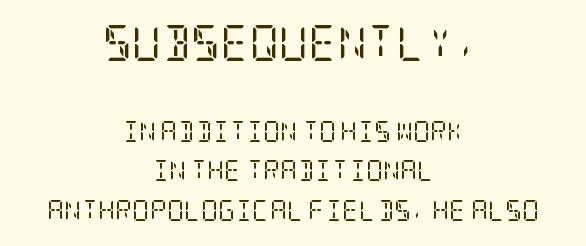
{"serif": "yes", "italic": "no", "bold": "no", "weight": "regular", "width": "condensed", "stroke_contrast": "low", "x_height": "large", "underline": "no", "align": "center", "line_spacing_ratio": 1.87, "letter_spacing": "normal", "letter_spacing_em": 0.0, "larger_block": "first", "size_ratio": 1.71, "glyph_px": 36}
